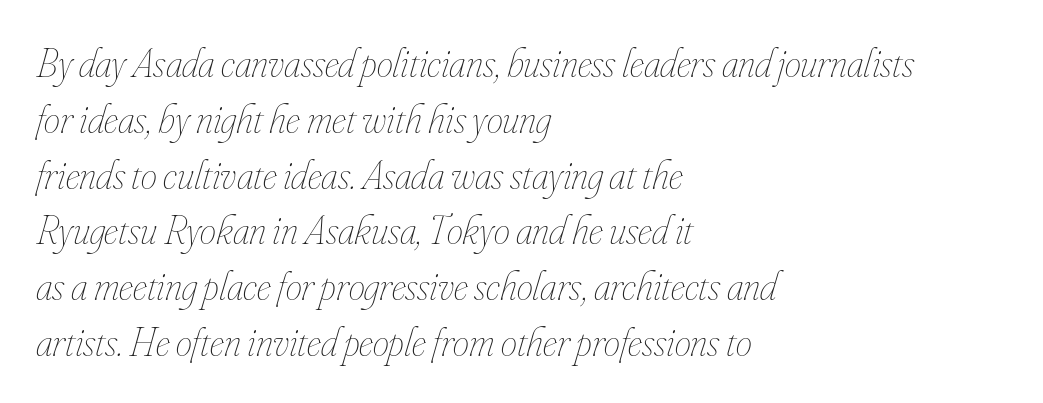
{"italic": "yes", "lean": "right", "slant_degrees": 16, "bold": "no", "weight": "thin", "width": "condensed", "stroke_contrast": "low", "x_height": "small", "monospaced": "no", "underline": "no", "align": "left", "line_spacing": "normal", "line_spacing_ratio": 1.36, "letter_spacing": "normal", "letter_spacing_em": 0.0, "glyph_px": 41}
